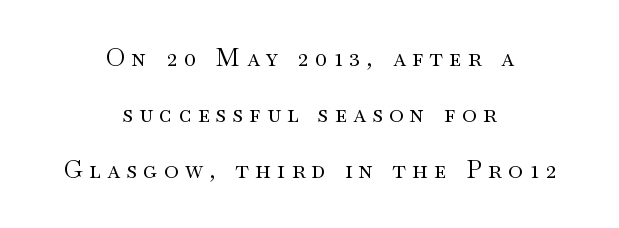
Loosely led — the rows are spread out. Characters follow at a spacing far wider than the type designer built in. Centered paragraph, ragged on both sides. The weight tops out at a normal text grade. Underlining? Definitely not there.
